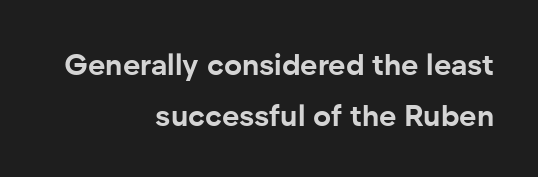
Unlike italic type, these characters show no tilt at all. Classification — sans serif. This is heavy type, rendered in bold. Unmarked baselines from the first word to the last. Compared with a flush-left layout, this one pins lines to the opposite, right side.
